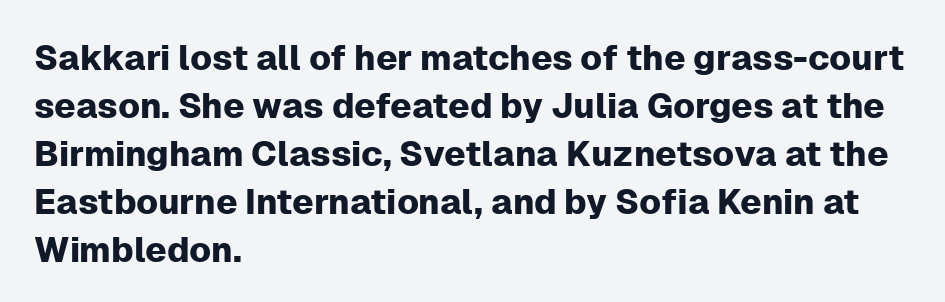
When letters stand straight like this, we call the style roman or upright. The leading is moderate, giving the passage an even texture. A typesetter would call this proportional, since set widths differ per character. Check where the strokes stop: nothing finishes them off — pure sans. The letterforms sit shoulder to shoulder at normal distance. The specimen omits any rule beneath the text block's lines.
